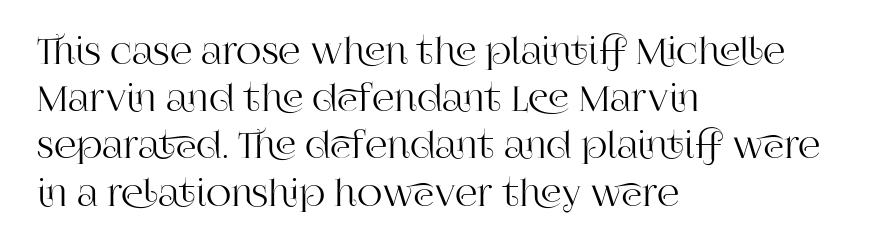
The image shows 35 px serif type, upright; set left-aligned, normal line spacing (1.35x), normal letter spacing, not underlined; high stroke contrast and a large x-height.
